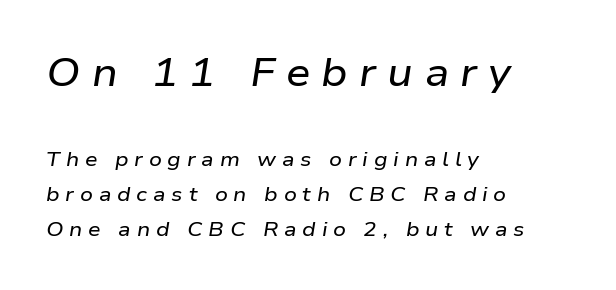
There's an unmistakable incline to the writing here. The passage is arranged the way most books set body copy — flush left. Underlining? Definitely not there. If you squint, the top block still reads clearly — it's the larger of the two.
